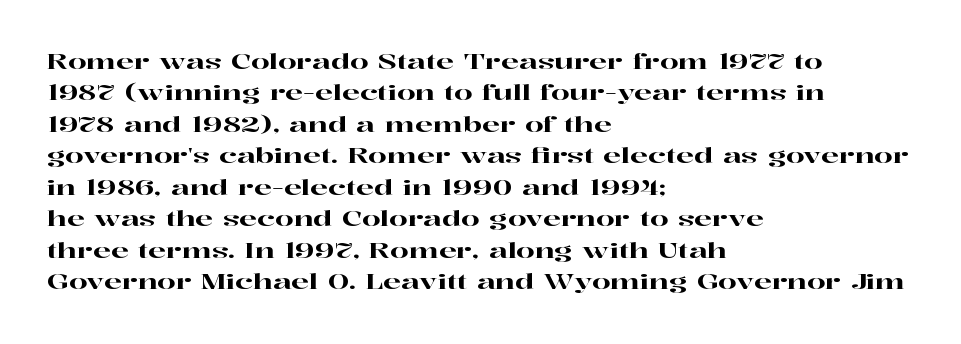
Unmarked baselines from the first word to the last. Every character sits straight up, as roman type does. The lines in this sample share a left origin and differ only in where they stop. Summary of vertical rhythm: regular, with standard interline spacing. Inter-character spacing is left at the font's built-in metrics.
